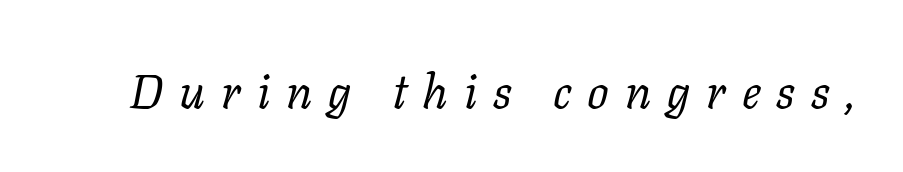
The image shows 48 px regular-weight serif type, italic (leaning right); set unusually wide letter spacing (+0.33 em), not underlined; low stroke contrast and a medium x-height.
